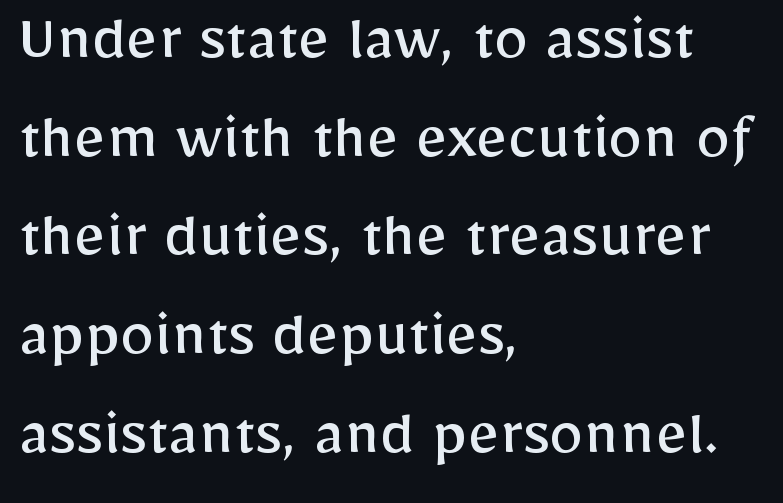
Vertically, the passage feels balanced, rows spaced as you'd expect. This sample has the flowing, uneven cadence of proportional lettering. Heaviness? Minimal to ordinary, like unemphasized prose. A sans-serif font was chosen for this passage. All the whitespace from short lines collects on the right.
